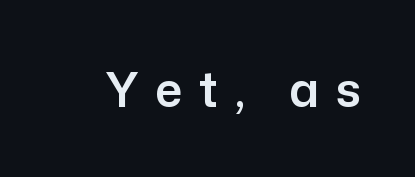
The image shows 48 px sans-serif type, upright; set unusually wide letter spacing (+0.35 em), not underlined; low stroke contrast and a medium x-height.
